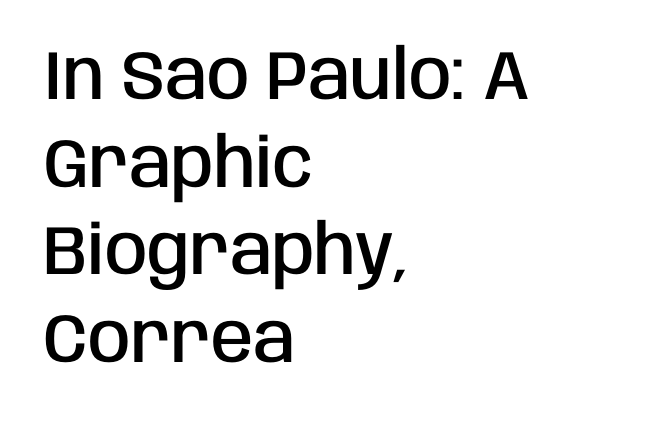
The text was rendered using a sans face with plain stroke endings. Think of a printed novel: that variable character pitch is what you see here. These lines carry some extra weight — a demibold, not a full bold. Here the glyphs are tracked normally, forming tight word shapes. The space directly below the letters is spotless.
